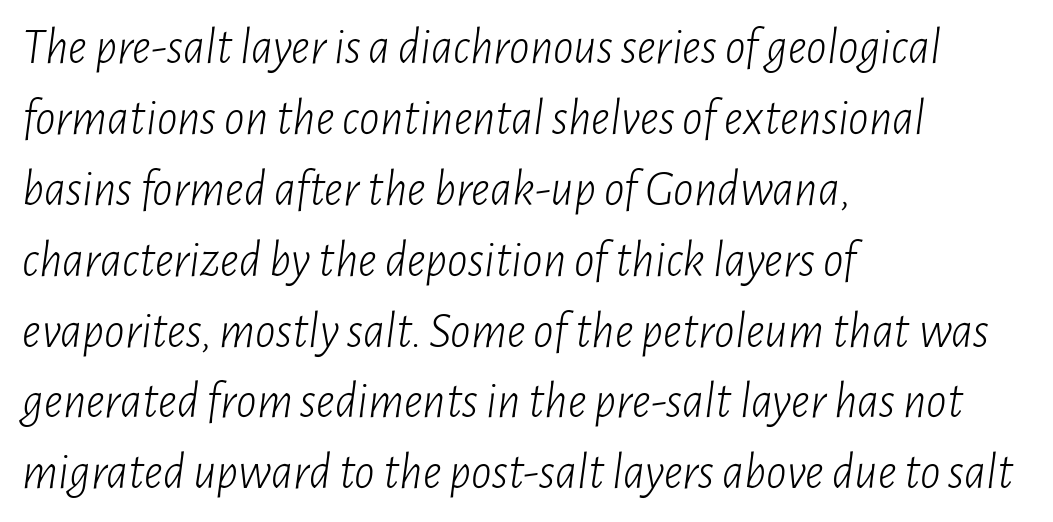
Q: Is the text bold? A: No.
Q: Is the text italic (slanted)? A: Yes, it leans right by about 7 degrees.
Q: Is the text underlined? A: No.
Q: How is the paragraph aligned? A: Left-aligned.
Q: Is the spacing between letters normal or unusually wide? A: Normal.
Q: Is the spacing between lines tight, normal or loose? A: Normal.
Q: Width (condensed, normal, or wide)? A: Condensed.
Q: Stroke contrast? A: Low.
Q: x-height? A: Medium.
Q: Monospaced? A: No.
